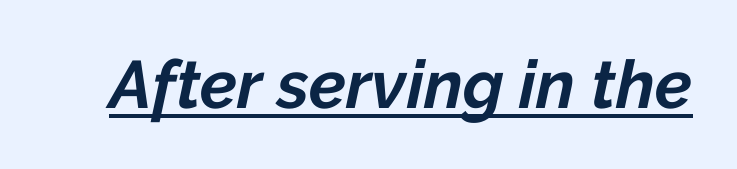
{"italic": "yes", "lean": "right", "slant_degrees": 12, "bold": "yes", "weight": "bold", "width": "normal", "stroke_contrast": "low", "x_height": "medium", "monospaced": "no", "underline": "yes", "letter_spacing": "normal", "letter_spacing_em": 0.0, "glyph_px": 67}
